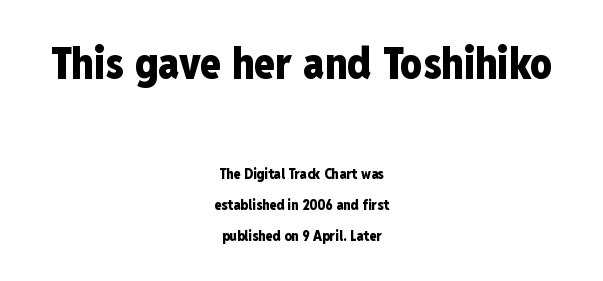
{"serif": "no", "italic": "no", "bold": "yes", "weight": "heavy", "width": "condensed", "stroke_contrast": "low", "x_height": "medium", "monospaced": "no", "underline": "no", "align": "center", "line_spacing": "loose", "line_spacing_ratio": 2.2, "letter_spacing": "normal", "letter_spacing_em": 0.0, "larger_block": "first", "size_ratio": 3.07, "glyph_px": 43}
